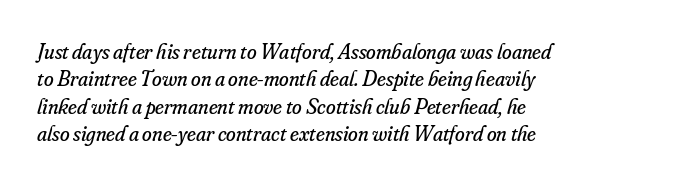
{"italic": "yes", "lean": "right", "slant_degrees": 16, "bold": "no", "underline": "no", "align": "left", "line_spacing_ratio": 1.24, "letter_spacing": "normal", "letter_spacing_em": 0.0, "glyph_px": 22}
